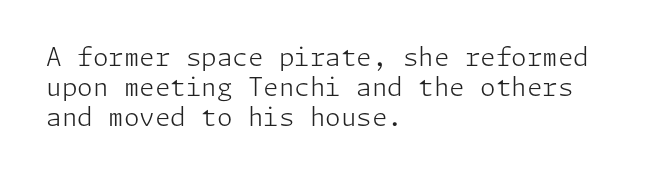
Q: Is the text bold? A: No.
Q: Is the text italic (slanted)? A: No, it is upright.
Q: Is the text underlined? A: No.
Q: How is the paragraph aligned? A: Left-aligned.
Q: Is the spacing between letters normal or unusually wide? A: Normal.
